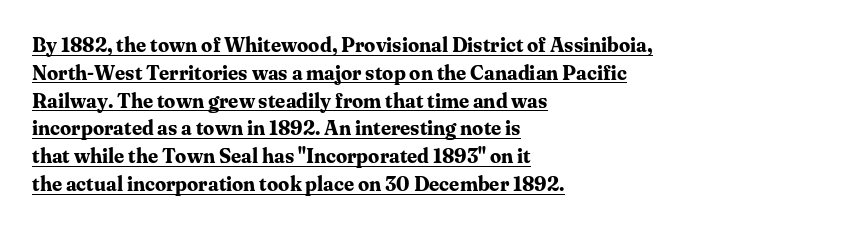
The image shows 20 px bold type, upright; set left-aligned, normal line spacing (1.39x), normal letter spacing, underlined.
